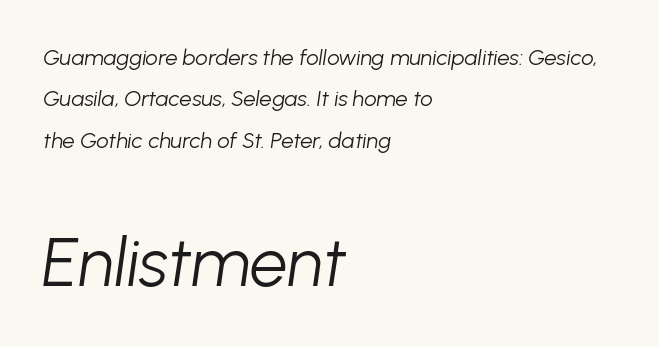
{"italic": "yes", "lean": "right", "slant_degrees": 8, "bold": "no", "weight": "light", "width": "normal", "stroke_contrast": "low", "x_height": "medium", "monospaced": "no", "underline": "no", "align": "left", "line_spacing_ratio": 1.88, "letter_spacing": "normal", "letter_spacing_em": 0.0, "larger_block": "second", "size_ratio": 3.05, "glyph_px": 67}
